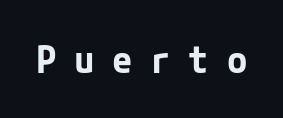
Q: Is the text bold? A: Yes.
Q: Is the text italic (slanted)? A: No, it is upright.
Q: Is the typeface a serif or a sans-serif typeface? A: Sans-serif.
Q: Is the text underlined? A: No.
Q: Is the spacing between letters normal or unusually wide? A: Unusually wide.
Q: Width (condensed, normal, or wide)? A: Normal.
Q: Stroke contrast? A: Low.
Q: x-height? A: Medium.
